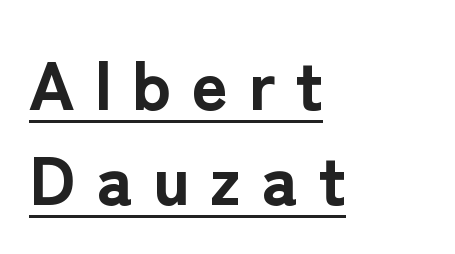
The image shows 69 px bold sans-serif type, upright; set left-aligned, normal line spacing (1.37x), unusually wide letter spacing (+0.3 em), underlined; low stroke contrast and a medium x-height.
